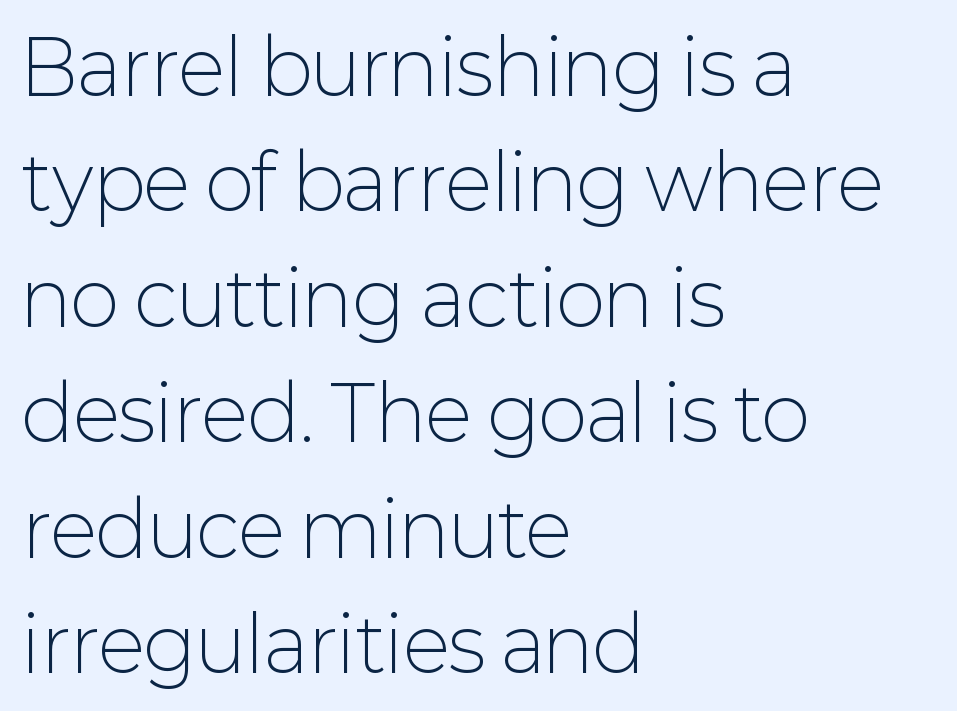
The image shows 75 px light sans-serif type, upright; set left-aligned, normal line spacing (1.54x), normal letter spacing, not underlined; low stroke contrast and a medium x-height.
